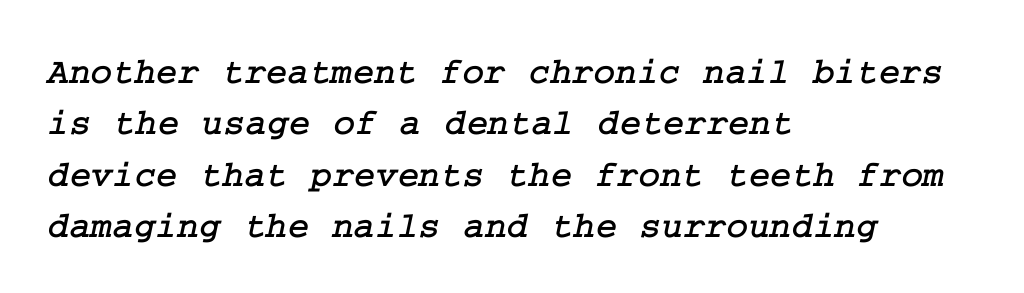
Vertically, the passage feels balanced, rows spaced as you'd expect. Old-style or modern, the face here clearly has serifs. The type is set solid horizontally, with unmodified tracking. Clear beneath every line of the passage. Line starts are locked; line ends wander.
